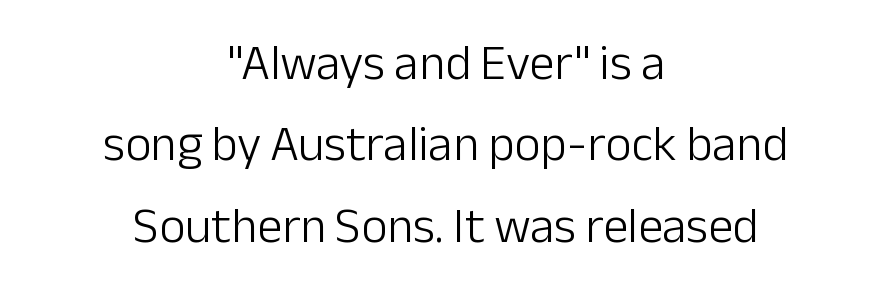
The passage shown is typed in a proportional face where columns would drift. These lines are composed in type without serifs. Beneath every word, the page is bare. Compared with typical paragraphs, the rows here are spaced about the same. Heaviness? Minimal to ordinary, like unemphasized prose.
